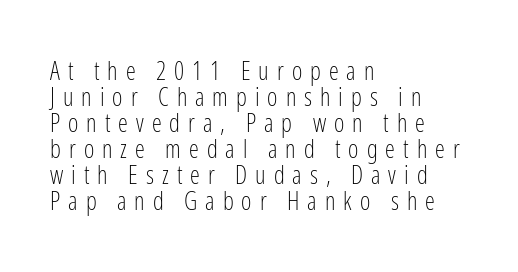
{"italic": "no", "bold": "no", "underline": "no", "align": "left", "line_spacing": "tight", "line_spacing_ratio": 1.04, "letter_spacing": "wide", "letter_spacing_em": 0.32, "glyph_px": 25}
